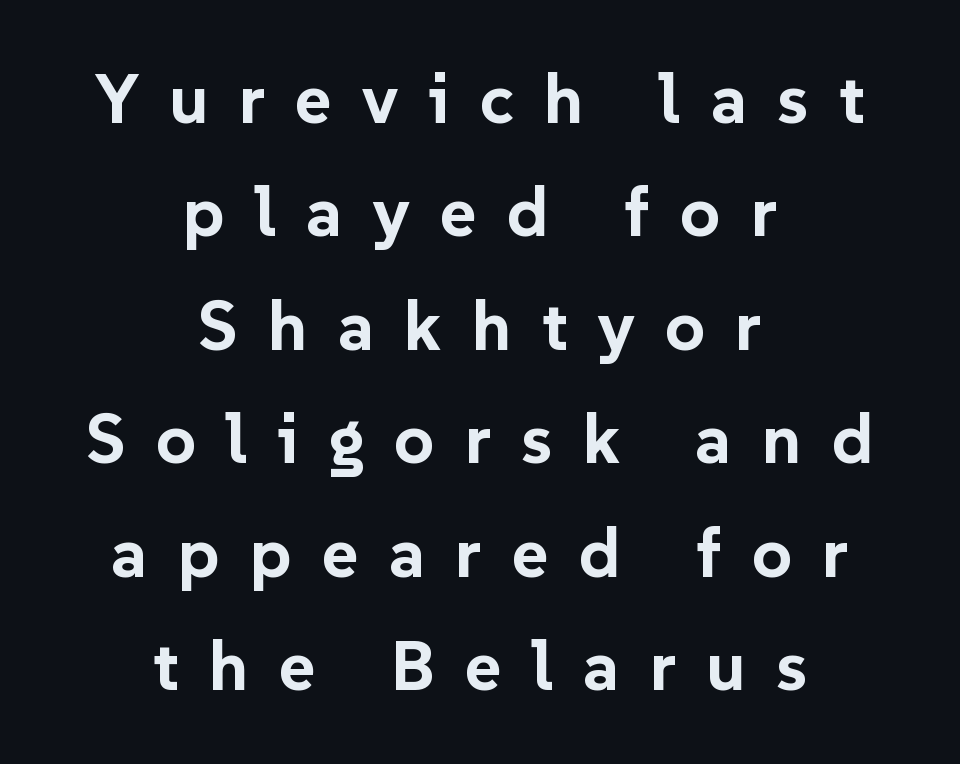
{"serif": "no", "italic": "no", "bold": "yes", "weight": "bold", "width": "normal", "stroke_contrast": "low", "x_height": "medium", "monospaced": "no", "underline": "no", "align": "center", "line_spacing": "normal", "line_spacing_ratio": 1.62, "letter_spacing": "wide", "letter_spacing_em": 0.43, "glyph_px": 70}
